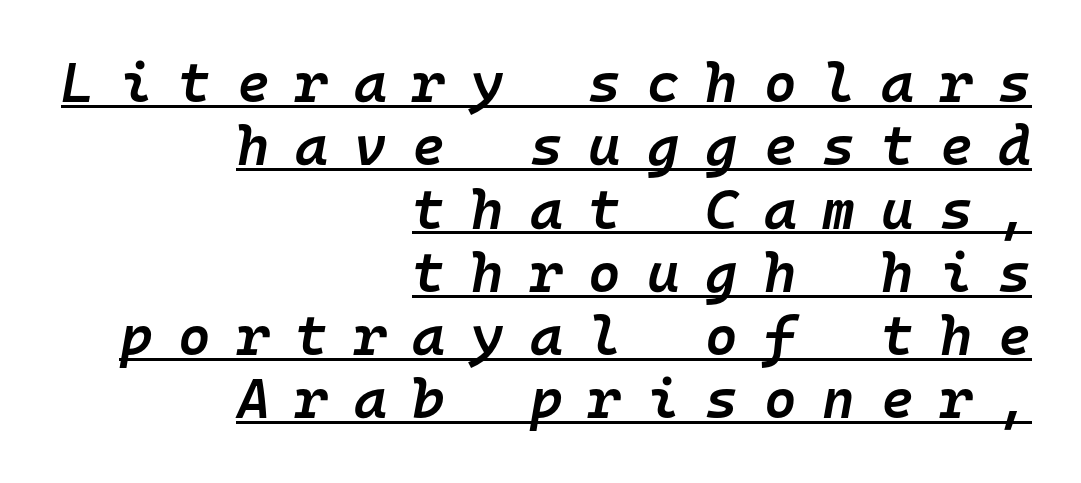
Q: Is the text bold? A: Semi-bold.
Q: Is the text italic (slanted)? A: Yes, it leans right by about 10 degrees.
Q: Is the text underlined? A: Yes.
Q: How is the paragraph aligned? A: Right-aligned.
Q: Is the spacing between letters normal or unusually wide? A: Unusually wide.
Q: Is the spacing between lines tight, normal or loose? A: Tight.
Q: Width (condensed, normal, or wide)? A: Normal.
Q: Stroke contrast? A: Low.
Q: x-height? A: Medium.
Q: Monospaced? A: Yes.
